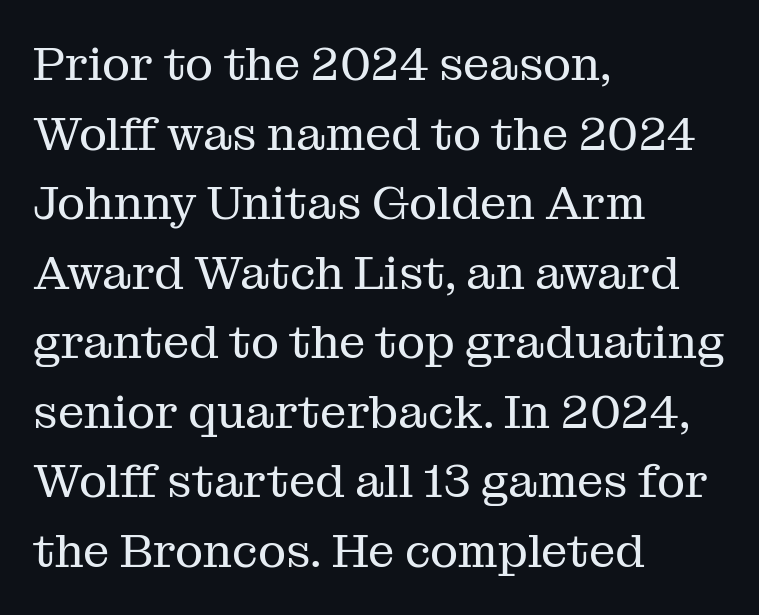
The image shows 47 px regular-weight serif type, upright; set left-aligned, normal line spacing (1.48x), normal letter spacing, not underlined; medium stroke contrast and a medium x-height.
